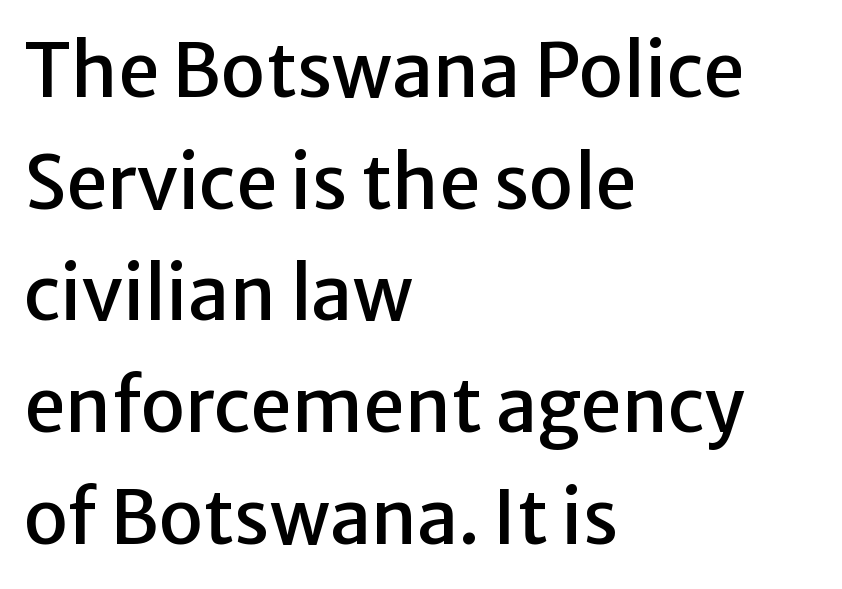
The image shows 74 px sans-serif type, upright; set left-aligned, normal line spacing (1.51x), normal letter spacing, not underlined; low stroke contrast and a medium x-height.
